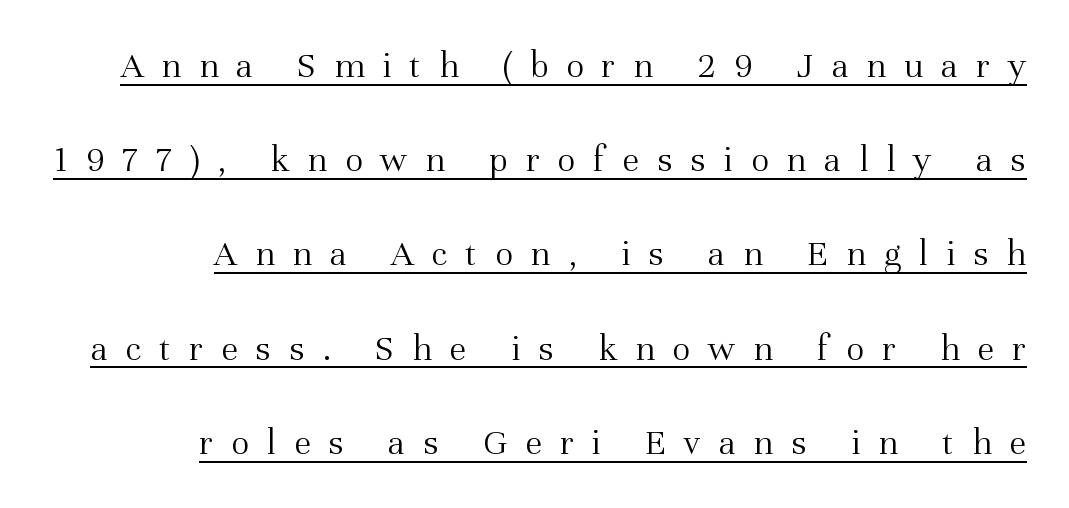
Q: Is the text bold? A: No.
Q: Is the text italic (slanted)? A: No, it is upright.
Q: Is the typeface a serif or a sans-serif typeface? A: Serif.
Q: Is the text underlined? A: Yes.
Q: How is the paragraph aligned? A: Right-aligned.
Q: Is the spacing between letters normal or unusually wide? A: Unusually wide.
Q: Is the spacing between lines tight, normal or loose? A: Loose.
Q: Width (condensed, normal, or wide)? A: Normal.
Q: Stroke contrast? A: Medium.
Q: x-height? A: Medium.
Q: Monospaced? A: No.
